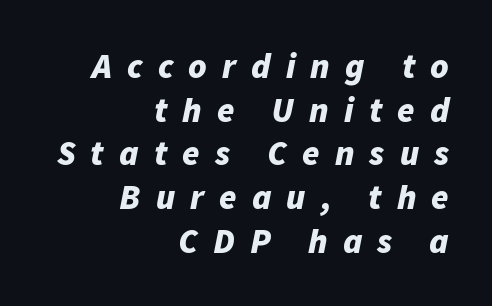
The image shows 35 px bold type, italic (leaning right); set right-aligned, normal line spacing (1.25x), unusually wide letter spacing (+0.43 em), not underlined; low stroke contrast and a medium x-height.
